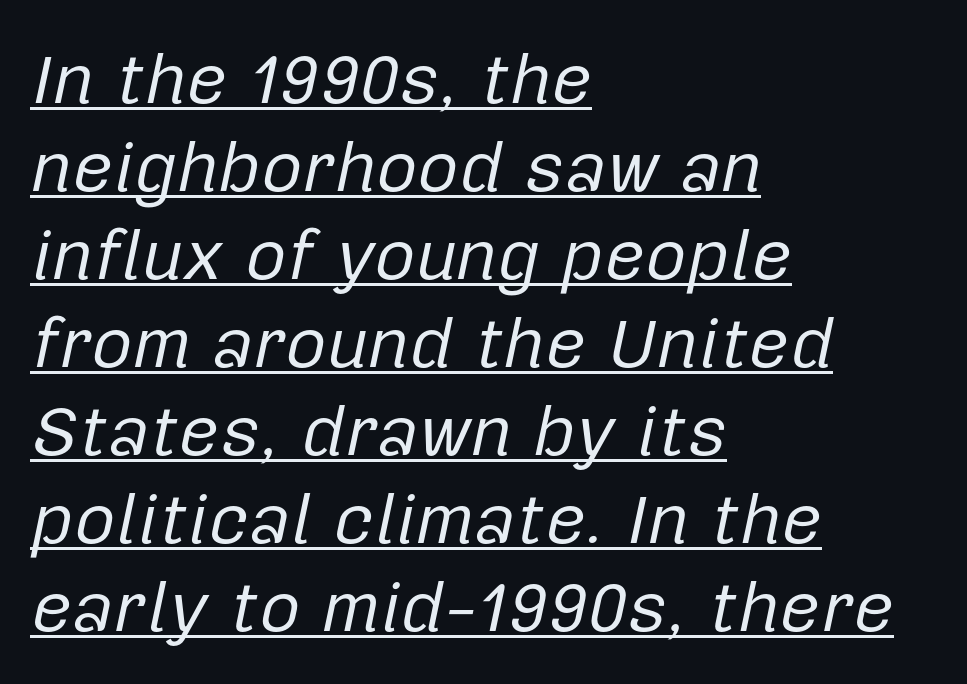
Q: Is the text bold? A: No.
Q: Is the text italic (slanted)? A: Yes, it leans right by about 12 degrees.
Q: Is the text underlined? A: Yes.
Q: How is the paragraph aligned? A: Left-aligned.
Q: Is the spacing between letters normal or unusually wide? A: Normal.
Q: Width (condensed, normal, or wide)? A: Normal.
Q: Stroke contrast? A: Low.
Q: x-height? A: Medium.
Q: Monospaced? A: No.
